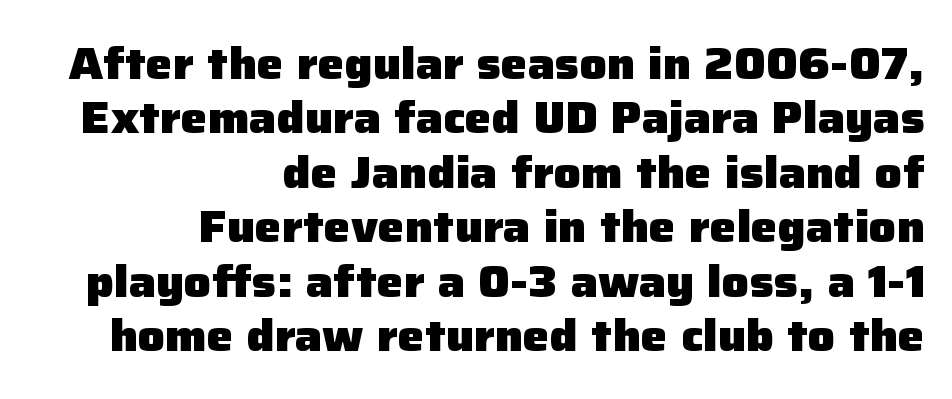
The image shows 45 px heavy sans-serif type, upright; set right-aligned, line spacing 1.21x, normal letter spacing, not underlined; low stroke contrast and a medium x-height.
